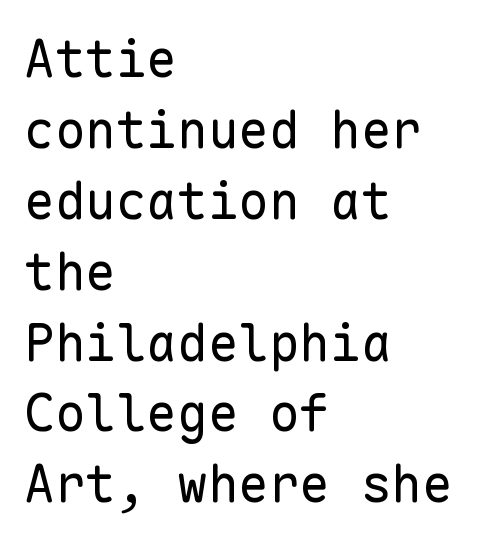
The image shows 51 px regular-weight sans-serif type, upright, monospaced; set left-aligned, normal line spacing (1.39x), normal letter spacing, not underlined; low stroke contrast and a medium x-height.
